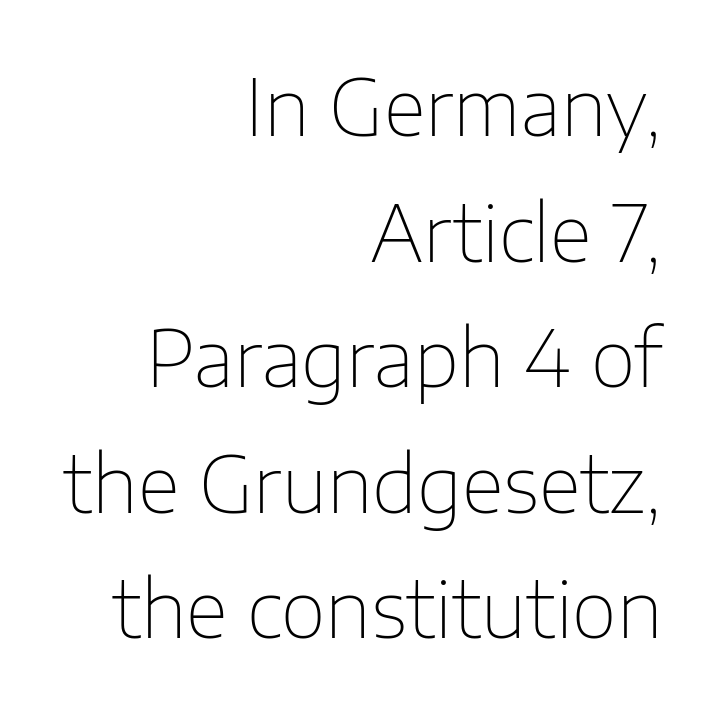
Q: Is the text bold? A: No.
Q: Is the text italic (slanted)? A: No, it is upright.
Q: Is the typeface a serif or a sans-serif typeface? A: Sans-serif.
Q: Is the text underlined? A: No.
Q: How is the paragraph aligned? A: Right-aligned.
Q: Is the spacing between letters normal or unusually wide? A: Normal.
Q: Is the spacing between lines tight, normal or loose? A: Normal.
Q: Width (condensed, normal, or wide)? A: Normal.
Q: Stroke contrast? A: Low.
Q: x-height? A: Medium.
Q: Monospaced? A: No.
